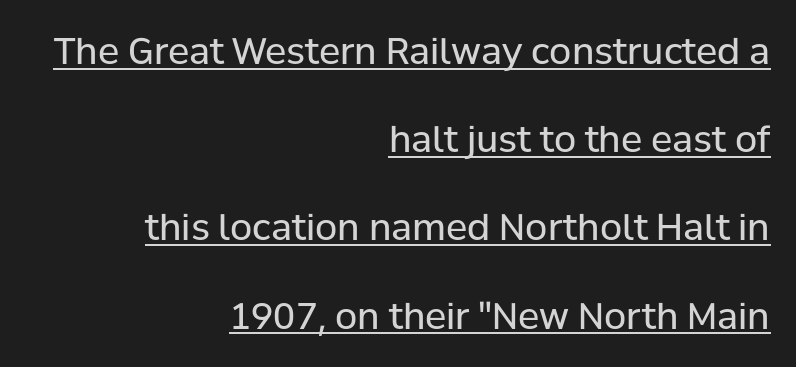
Tracking value appears to be zero — textbook default spacing. The passage shown is not bold in any degree. This sample carries an underscore along the baseline area. The designer went with a sans here, leaving each stem footless.
